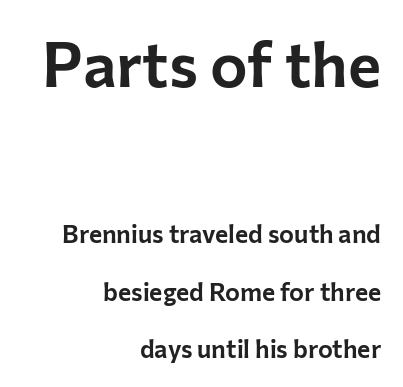
Q: Is the text italic (slanted)? A: No, it is upright.
Q: Is the typeface a serif or a sans-serif typeface? A: Sans-serif.
Q: Is the text underlined? A: No.
Q: How is the paragraph aligned? A: Right-aligned.
Q: Is the spacing between letters normal or unusually wide? A: Normal.
Q: Is the spacing between lines tight, normal or loose? A: Loose.
Q: Which block of text is set in a larger size, the first (top) or the second (bottom)? A: The first (top) one.
Q: Width (condensed, normal, or wide)? A: Normal.
Q: Stroke contrast? A: Low.
Q: x-height? A: Medium.
Q: Monospaced? A: No.
